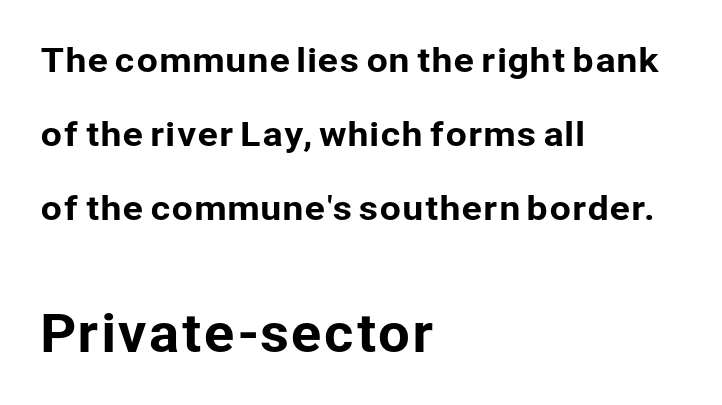
Q: Is the text italic (slanted)? A: No, it is upright.
Q: Is the typeface a serif or a sans-serif typeface? A: Sans-serif.
Q: Is the text underlined? A: No.
Q: How is the paragraph aligned? A: Left-aligned.
Q: Is the spacing between letters normal or unusually wide? A: Normal.
Q: Is the spacing between lines tight, normal or loose? A: Loose.
Q: Which block of text is set in a larger size, the first (top) or the second (bottom)? A: The second (bottom) one.
Q: Width (condensed, normal, or wide)? A: Normal.
Q: Stroke contrast? A: Low.
Q: x-height? A: Medium.
Q: Monospaced? A: No.
